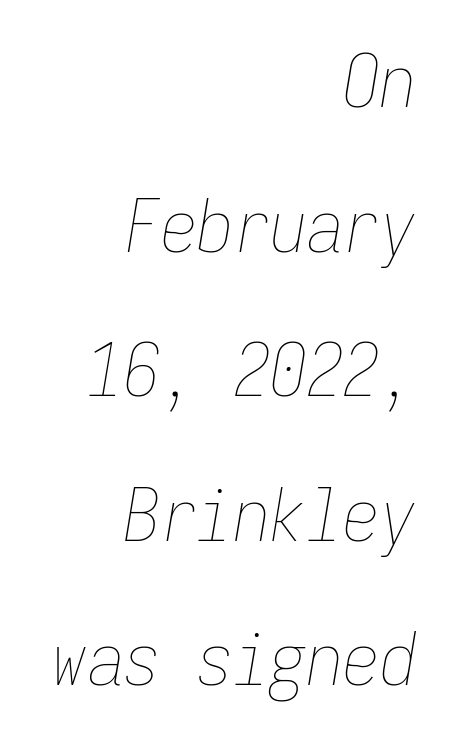
The image shows 73 px thin, condensed type, italic (leaning right), monospaced; set right-aligned, loose line spacing (1.98x), normal letter spacing, not underlined; low stroke contrast and a medium x-height.
